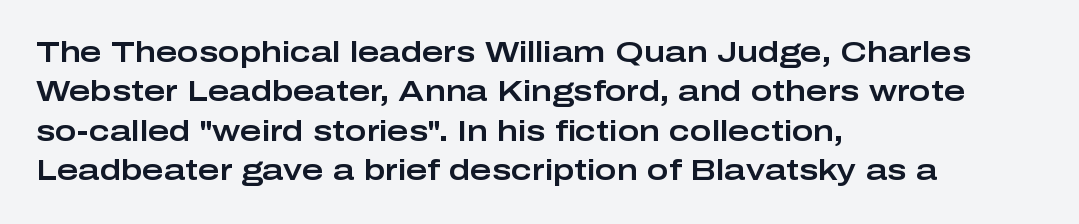
{"serif": "no", "italic": "no", "width": "wide", "stroke_contrast": "low", "x_height": "medium", "monospaced": "no", "underline": "no", "align": "left", "line_spacing": "normal", "line_spacing_ratio": 1.36, "letter_spacing": "normal", "letter_spacing_em": 0.0, "glyph_px": 29}
